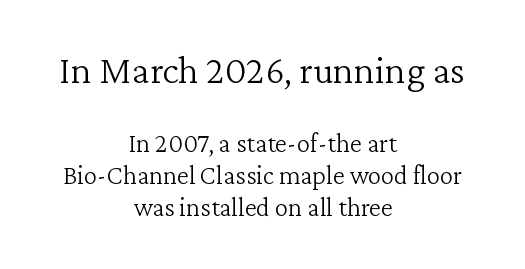
Q: Is the text bold? A: No.
Q: Is the text italic (slanted)? A: No, it is upright.
Q: Is the typeface a serif or a sans-serif typeface? A: Serif.
Q: Is the text underlined? A: No.
Q: How is the paragraph aligned? A: Centered.
Q: Is the spacing between letters normal or unusually wide? A: Normal.
Q: Which block of text is set in a larger size, the first (top) or the second (bottom)? A: The first (top) one.
Q: Width (condensed, normal, or wide)? A: Normal.
Q: Stroke contrast? A: Low.
Q: x-height? A: Medium.
Q: Monospaced? A: No.
